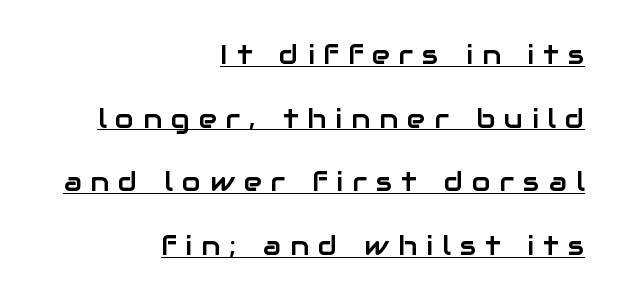
{"italic": "no", "underline": "yes", "align": "right", "line_spacing": "loose", "line_spacing_ratio": 2.36, "letter_spacing": "wide", "letter_spacing_em": 0.34, "glyph_px": 27}
